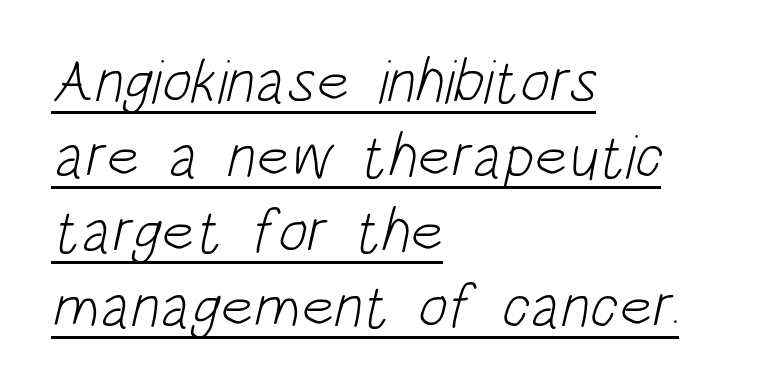
Letters have the restrained weight of plain body copy at most. Look at the bottom of the vertical strokes: they stop flat, with no serifs. How are the letters spaced? Ordinarily, with no added tracking. The letters advance in unequal steps, a hallmark of proportional type.
